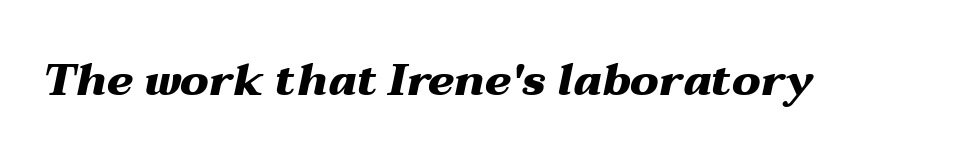
Q: Is the text bold? A: Yes.
Q: Is the text italic (slanted)? A: Yes, it leans right by about 12 degrees.
Q: Is the text underlined? A: No.
Q: Is the spacing between letters normal or unusually wide? A: Normal.
Q: Width (condensed, normal, or wide)? A: Wide.
Q: Stroke contrast? A: Medium.
Q: x-height? A: Medium.
Q: Monospaced? A: No.
